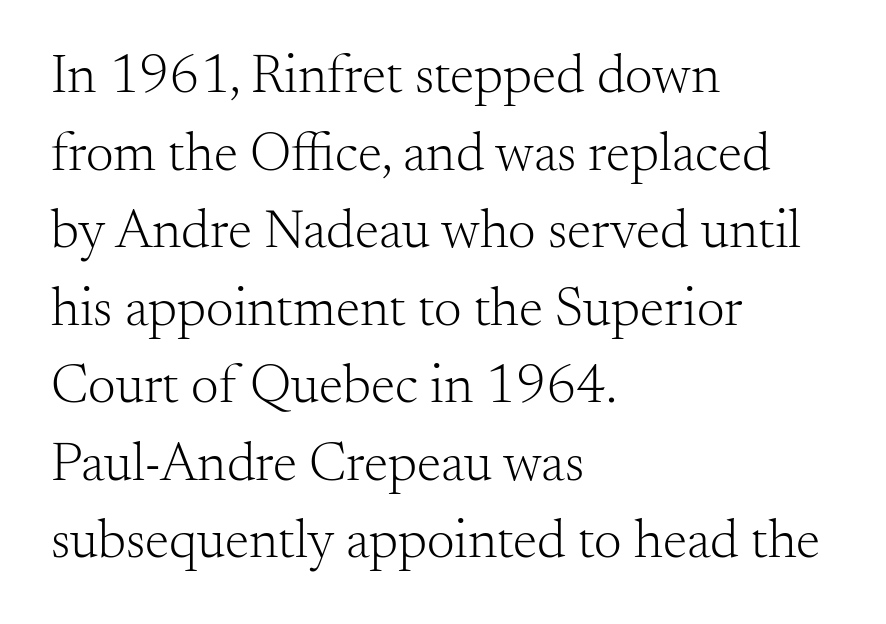
The image shows 55 px light serif type, upright; set left-aligned, normal line spacing (1.41x), normal letter spacing, not underlined; medium stroke contrast and a small x-height.
